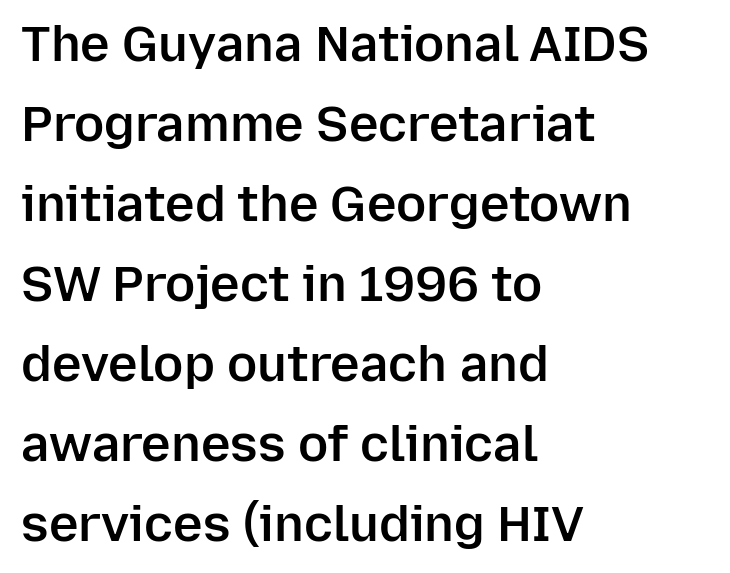
Letterform terminals end flat and unadorned throughout the passage. Style check: upright. Descenders hang freely into open space. The rendering uses a moderate line-height, typical for paragraphs. There is no visible air inserted between adjacent glyphs.
